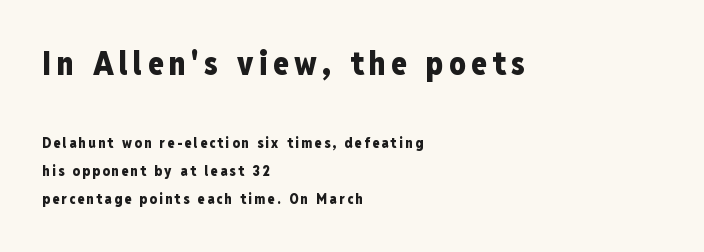
Each line starts at the same left margin while the right side varies. This sample uses a sans-serif face. You get the large type first, then a drop to smaller type. Leading: increased. Decoration check: the copy has no underline. The letters are bold, with thick, heavy strokes.
